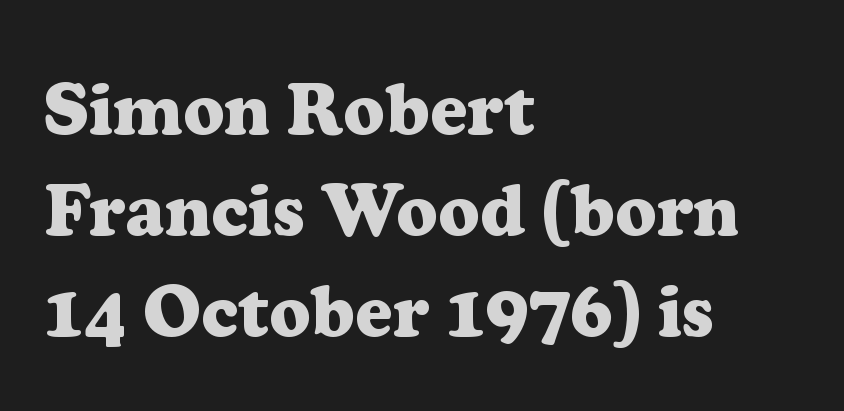
{"serif": "yes", "italic": "no", "bold": "yes", "weight": "heavy", "width": "normal", "stroke_contrast": "low", "x_height": "medium", "monospaced": "no", "underline": "no", "align": "left", "line_spacing": "normal", "line_spacing_ratio": 1.4, "letter_spacing": "normal", "letter_spacing_em": 0.0, "glyph_px": 72}
